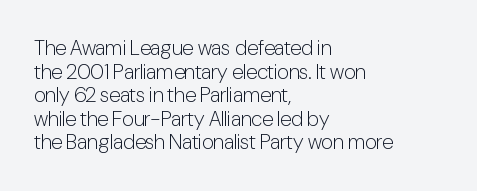
The image shows 21 px text type, upright; set left-aligned, tight line spacing (1.12x), normal letter spacing, not underlined.
